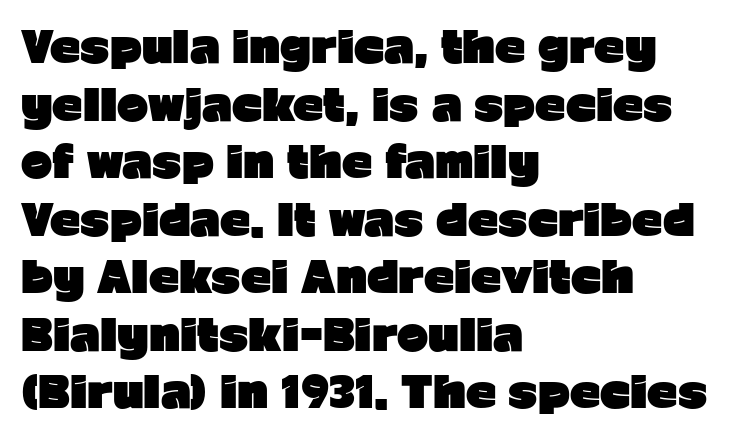
The image shows 42 px heavy sans-serif type, upright; set left-aligned, normal line spacing (1.37x), normal letter spacing, not underlined; low stroke contrast and a medium x-height.
